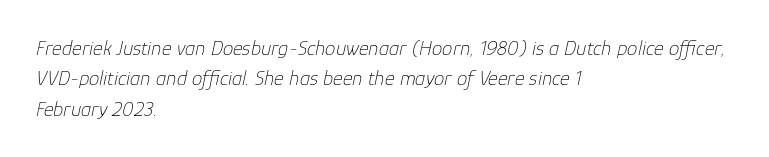
{"italic": "yes", "lean": "right", "slant_degrees": 12, "bold": "no", "underline": "no", "align": "left", "line_spacing": "normal", "line_spacing_ratio": 1.45, "letter_spacing": "normal", "letter_spacing_em": 0.0, "glyph_px": 21}
